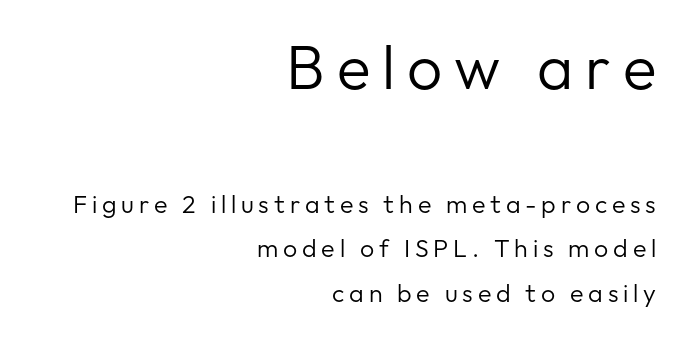
These lines are rendered in a variable-pitch font. No heavy texture on the line: the type isn't bold. Bigger letters appear in the top chunk; the bottom chunk is reduced. You can tell it's not italic because the verticals are truly vertical.
